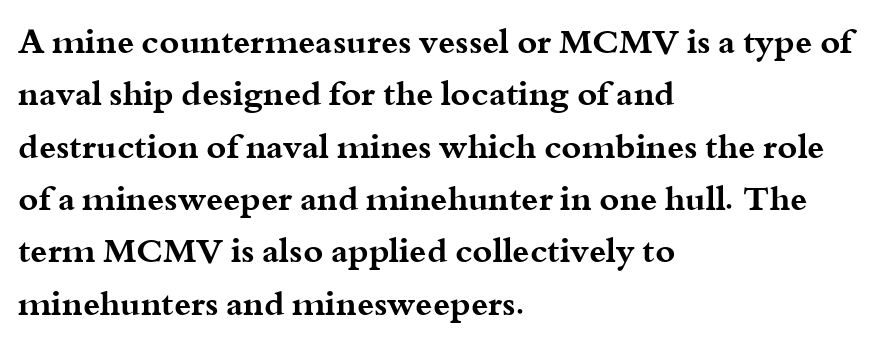
Q: Is the text bold? A: Yes.
Q: Is the text italic (slanted)? A: No, it is upright.
Q: Is the typeface a serif or a sans-serif typeface? A: Serif.
Q: Is the text underlined? A: No.
Q: How is the paragraph aligned? A: Left-aligned.
Q: Is the spacing between letters normal or unusually wide? A: Normal.
Q: Is the spacing between lines tight, normal or loose? A: Normal.
Q: Width (condensed, normal, or wide)? A: Wide.
Q: Stroke contrast? A: Medium.
Q: x-height? A: Small.
Q: Monospaced? A: No.
